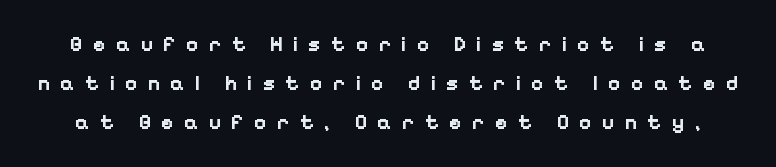
Type without underlining. Emphasis by weight is at full strength: bold. What stands out about the letter spacing? Its width — letters are far apart. This sample uses an upright cut, with every glyph sitting square on the baseline.
